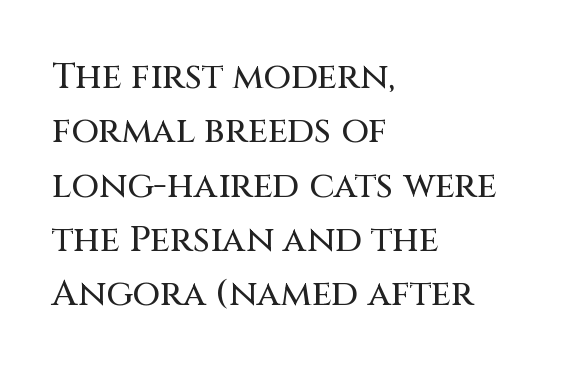
Q: Is the text italic (slanted)? A: No, it is upright.
Q: Is the typeface a serif or a sans-serif typeface? A: Sans-serif.
Q: Is the text underlined? A: No.
Q: How is the paragraph aligned? A: Left-aligned.
Q: Is the spacing between letters normal or unusually wide? A: Normal.
Q: Is the spacing between lines tight, normal or loose? A: Normal.
Q: Width (condensed, normal, or wide)? A: Normal.
Q: Stroke contrast? A: Medium.
Q: x-height? A: Large.
Q: Monospaced? A: No.
